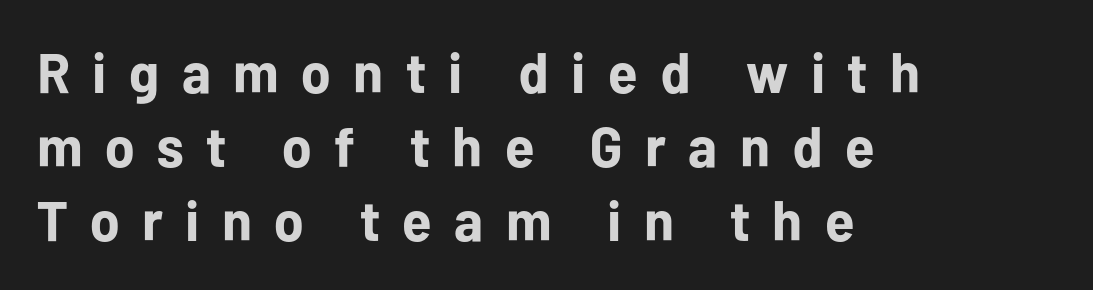
{"serif": "no", "italic": "no", "bold": "yes", "weight": "bold", "width": "normal", "stroke_contrast": "low", "x_height": "medium", "monospaced": "no", "underline": "no", "align": "left", "line_spacing": "normal", "line_spacing_ratio": 1.32, "letter_spacing": "wide", "letter_spacing_em": 0.4, "glyph_px": 56}
